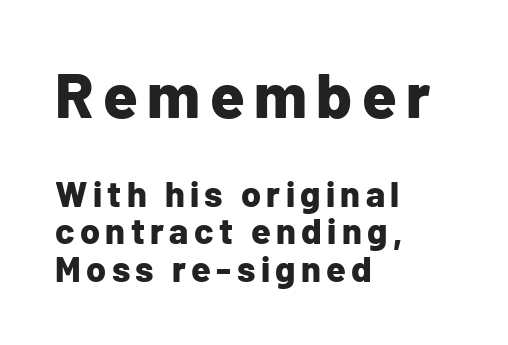
{"serif": "no", "italic": "no", "bold": "yes", "weight": "bold", "width": "normal", "stroke_contrast": "low", "x_height": "medium", "monospaced": "no", "underline": "no", "align": "left", "line_spacing": "tight", "line_spacing_ratio": 1.04, "larger_block": "first", "size_ratio": 1.75, "glyph_px": 63}
